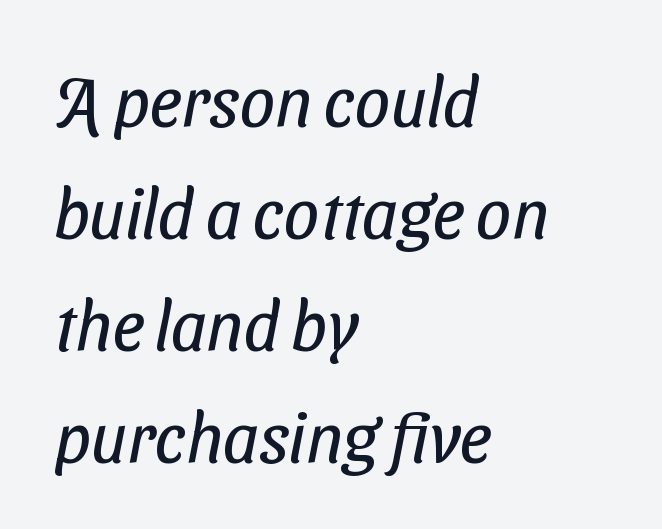
{"serif": "no", "bold": "no", "weight": "regular", "width": "condensed", "stroke_contrast": "low", "x_height": "medium", "monospaced": "no", "underline": "no", "align": "left", "line_spacing": "normal", "line_spacing_ratio": 1.6, "letter_spacing": "normal", "letter_spacing_em": 0.0, "glyph_px": 70}
